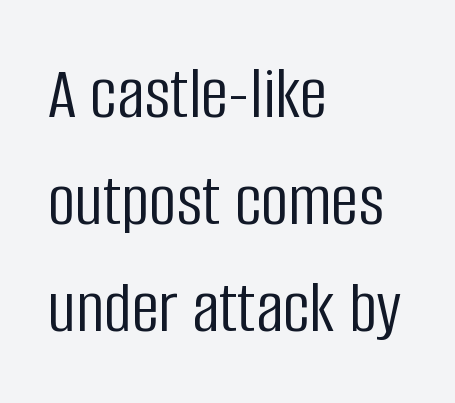
Q: Is the text bold? A: No.
Q: Is the text italic (slanted)? A: No, it is upright.
Q: Is the typeface a serif or a sans-serif typeface? A: Sans-serif.
Q: Is the text underlined? A: No.
Q: How is the paragraph aligned? A: Left-aligned.
Q: Is the spacing between letters normal or unusually wide? A: Normal.
Q: Is the spacing between lines tight, normal or loose? A: Normal.
Q: Width (condensed, normal, or wide)? A: Condensed.
Q: Stroke contrast? A: Low.
Q: x-height? A: Large.
Q: Monospaced? A: No.
